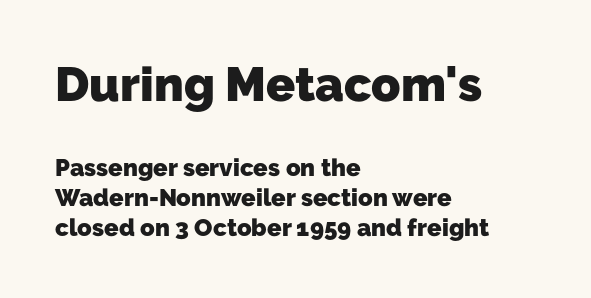
Reading down the block, your eye returns to a fixed left position each line. The typesetting leans heavy: a genuine bold. Normally led — the rows are evenly, conventionally spaced. Scale decreases going downward across the two blocks. Look at the bottom of the vertical strokes: they stop flat, with no serifs.
